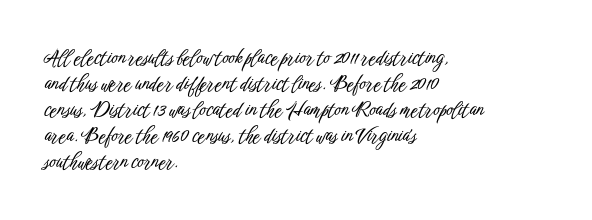
Q: Is the text italic (slanted)? A: Yes.
Q: Is the text underlined? A: No.
Q: How is the paragraph aligned? A: Left-aligned.
Q: Is the spacing between letters normal or unusually wide? A: Normal.
Q: Is the spacing between lines tight, normal or loose? A: Normal.
